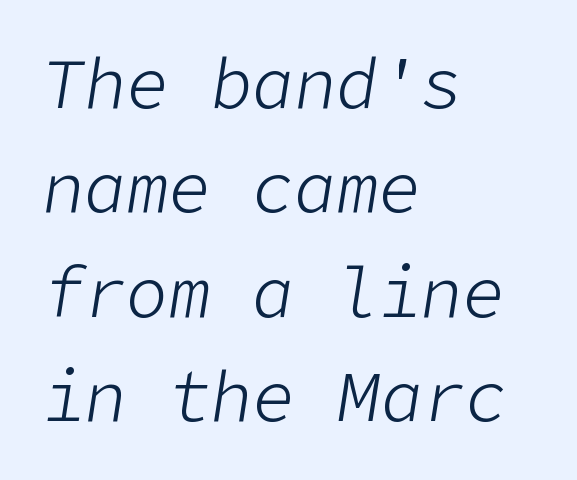
{"italic": "yes", "lean": "right", "slant_degrees": 9, "bold": "no", "weight": "light", "width": "normal", "stroke_contrast": "low", "x_height": "medium", "underline": "no", "align": "left", "line_spacing": "normal", "line_spacing_ratio": 1.49, "letter_spacing": "normal", "letter_spacing_em": 0.0, "glyph_px": 70}
